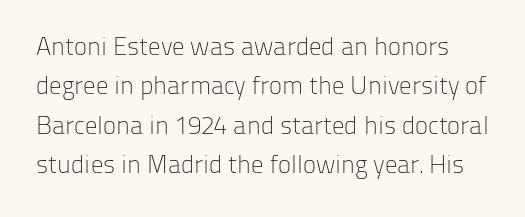
The image shows 25 px text type, upright; set normal line spacing (1.58x), normal letter spacing, not underlined.
